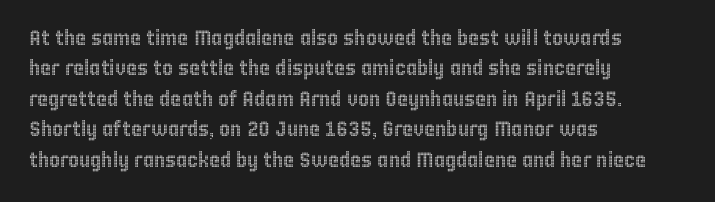
{"italic": "no", "underline": "no", "align": "left", "line_spacing": "normal", "line_spacing_ratio": 1.45, "letter_spacing": "normal", "letter_spacing_em": 0.0, "glyph_px": 21}
